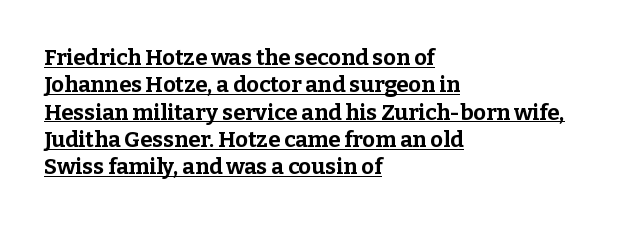
{"italic": "no", "bold": "yes", "underline": "yes", "align": "left", "line_spacing_ratio": 1.24, "letter_spacing": "normal", "letter_spacing_em": 0.0, "glyph_px": 22}
